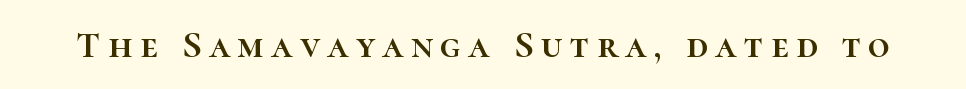
How are the letters spaced? Widely, with obvious added tracking. Spacing verdict: proportional, widths tailored to each character. Has an underline been added? It has not. Is there any slant? The stems are plumb.
